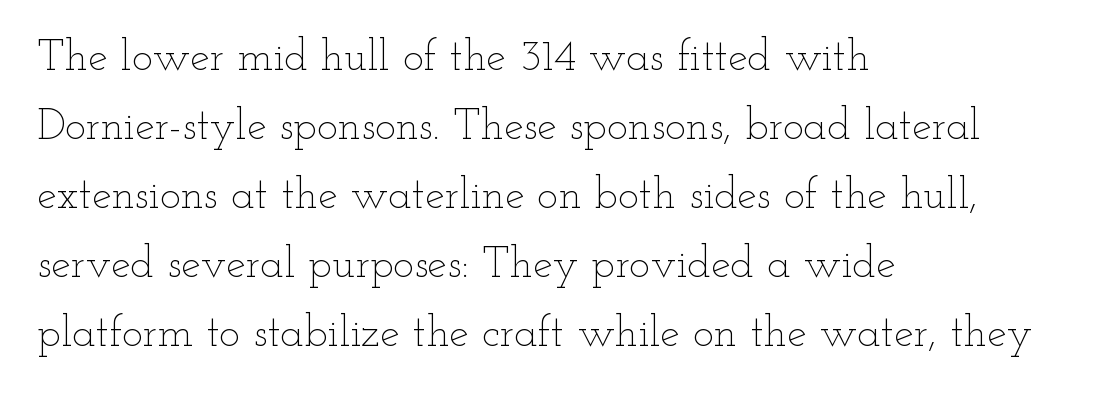
The image shows 44 px thin, wide type, upright; set left-aligned, normal line spacing (1.57x), normal letter spacing, not underlined; low stroke contrast and a small x-height.
